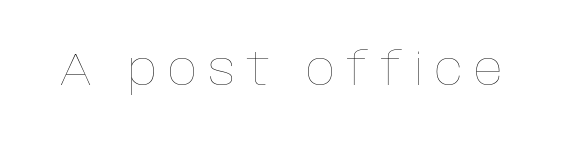
Q: Is the text bold? A: No.
Q: Is the text italic (slanted)? A: No, it is upright.
Q: Is the text underlined? A: No.
Q: Is the spacing between letters normal or unusually wide? A: Unusually wide.
Q: Width (condensed, normal, or wide)? A: Normal.
Q: Stroke contrast? A: Low.
Q: x-height? A: Large.
Q: Monospaced? A: No.
